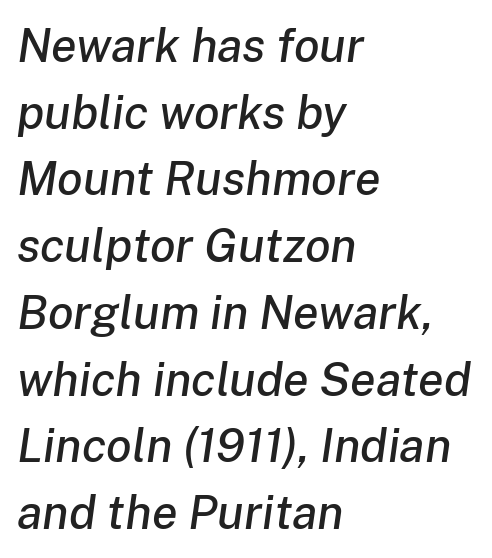
The image shows 47 px text type, italic (leaning right); set left-aligned, normal line spacing (1.42x), normal letter spacing, not underlined; low stroke contrast and a medium x-height.
